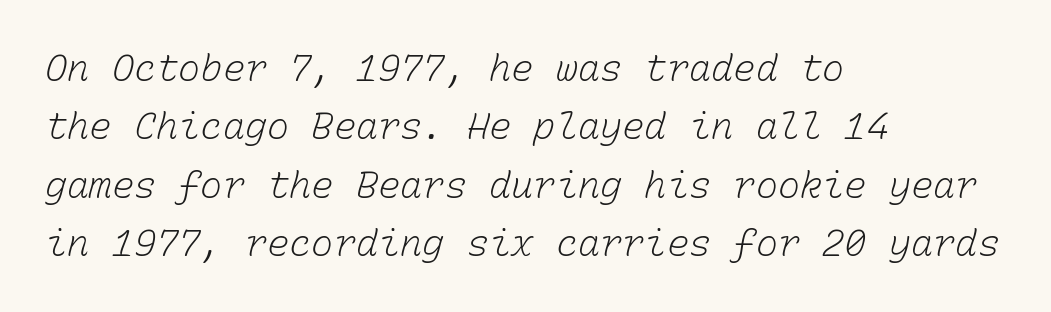
The image shows 37 px light type, monospaced; set left-aligned, normal line spacing (1.58x), normal letter spacing, not underlined; low stroke contrast and a medium x-height.
